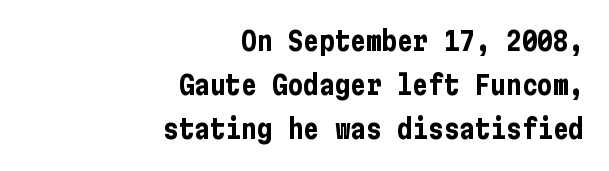
The axis of the letterforms is exactly vertical. The space directly below the letters is spotless. These lines keep a tight, regular rhythm from letter to letter. Pretty heavy lettering here — definitely bold. The setting favours the right margin, as signatures and pull-quotes sometimes do.
